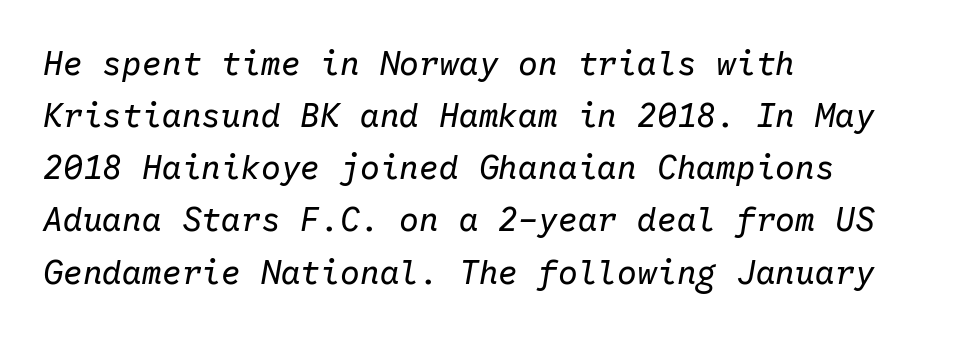
{"italic": "yes", "lean": "right", "slant_degrees": 10, "bold": "no", "weight": "regular", "width": "normal", "stroke_contrast": "low", "x_height": "medium", "monospaced": "yes", "underline": "no", "align": "left", "line_spacing": "normal", "line_spacing_ratio": 1.58, "letter_spacing": "normal", "letter_spacing_em": 0.0, "glyph_px": 33}
